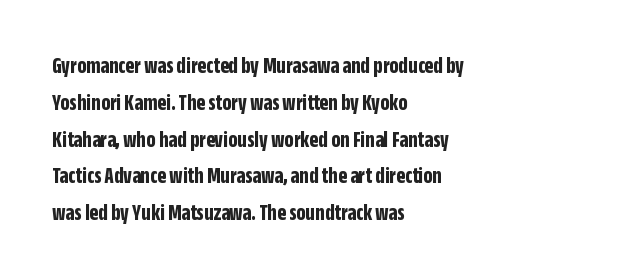
Q: Is the text bold? A: Yes.
Q: Is the text italic (slanted)? A: No, it is upright.
Q: Is the text underlined? A: No.
Q: How is the paragraph aligned? A: Left-aligned.
Q: Is the spacing between letters normal or unusually wide? A: Normal.
Q: Is the spacing between lines tight, normal or loose? A: Normal.
